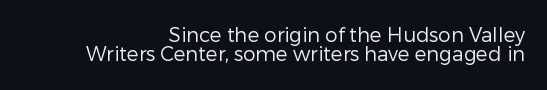
Q: Is the text bold? A: No.
Q: Is the text italic (slanted)? A: No, it is upright.
Q: Is the text underlined? A: No.
Q: How is the paragraph aligned? A: Right-aligned.
Q: Is the spacing between letters normal or unusually wide? A: Normal.
Q: Is the spacing between lines tight, normal or loose? A: Tight.
